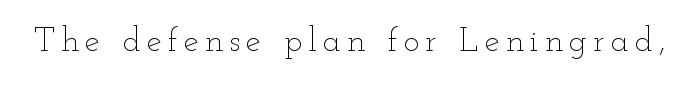
Q: Is the text bold? A: No.
Q: Is the text italic (slanted)? A: No, it is upright.
Q: Is the text underlined? A: No.
Q: Width (condensed, normal, or wide)? A: Wide.
Q: Stroke contrast? A: Low.
Q: x-height? A: Small.
Q: Monospaced? A: No.
